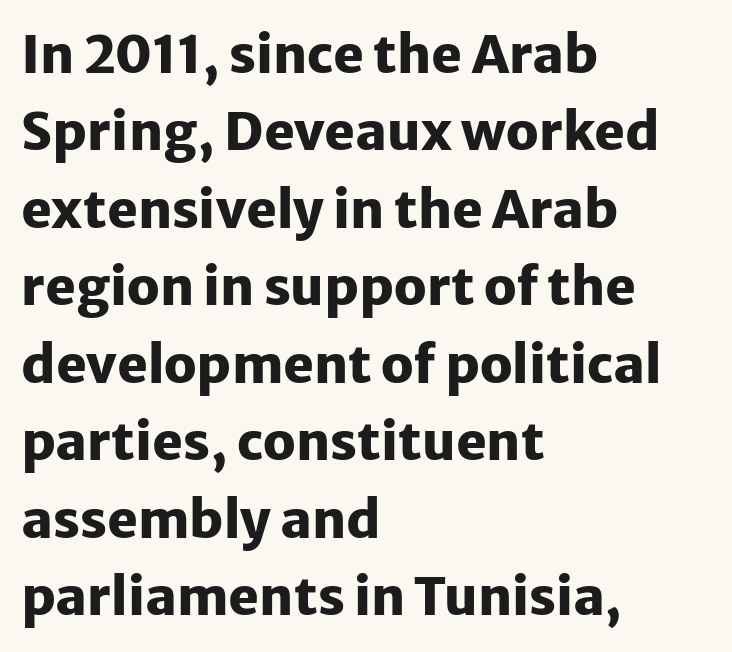
The image shows 52 px heavy sans-serif type, upright; set left-aligned, normal line spacing (1.49x), normal letter spacing, not underlined; low stroke contrast and a medium x-height.
